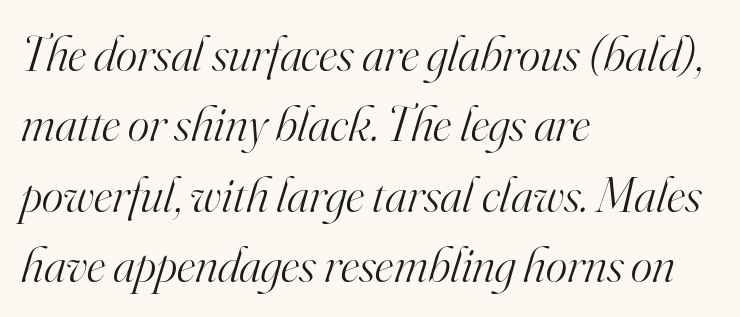
Q: Is the text bold? A: No.
Q: Is the text italic (slanted)? A: Yes, it leans right by about 16 degrees.
Q: Is the typeface a serif or a sans-serif typeface? A: Serif.
Q: Is the text underlined? A: No.
Q: How is the paragraph aligned? A: Left-aligned.
Q: Is the spacing between letters normal or unusually wide? A: Normal.
Q: Is the spacing between lines tight, normal or loose? A: Normal.
Q: Width (condensed, normal, or wide)? A: Normal.
Q: Stroke contrast? A: High.
Q: x-height? A: Small.
Q: Monospaced? A: No.
